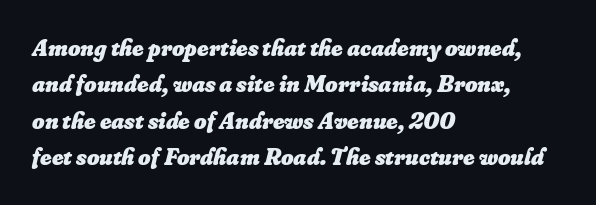
The image shows 24 px bold type, italic (leaning right); set left-aligned, normal line spacing (1.52x), normal letter spacing, not underlined.
